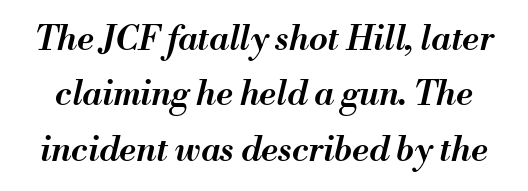
The letters sit at their default tracking, neither squeezed nor spread. Vertically, the passage feels balanced, rows spaced as you'd expect. Looks like regular typesetting: each glyph gets only the width it needs. Lines of text with bare space underneath.
